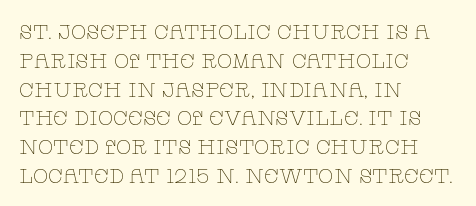
Q: Is the text bold? A: No.
Q: Is the text italic (slanted)? A: No, it is upright.
Q: Is the text underlined? A: No.
Q: How is the paragraph aligned? A: Left-aligned.
Q: Is the spacing between letters normal or unusually wide? A: Normal.
Q: Is the spacing between lines tight, normal or loose? A: Normal.
